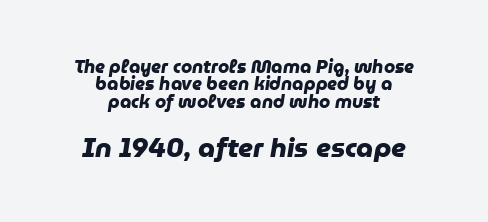
The image shows 27 px bold type; set centered, tight line spacing (0.97x), normal letter spacing, not underlined; the second (bottom) block is 1.5x larger.
